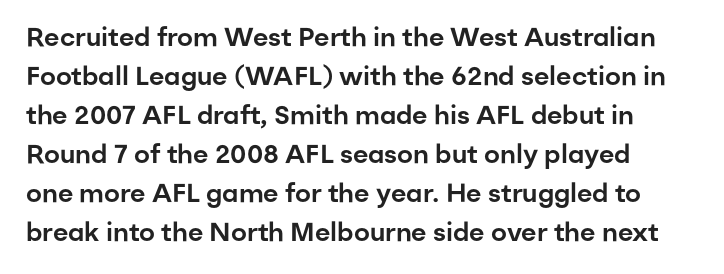
The compositor pushed each line to the left boundary. Every stem runs plumb, perpendicular to the baseline. This sample keeps an unexceptional amount of space between lines. Here the glyphs are tracked normally, forming tight word shapes. Descender tails drop into unmarked territory.
